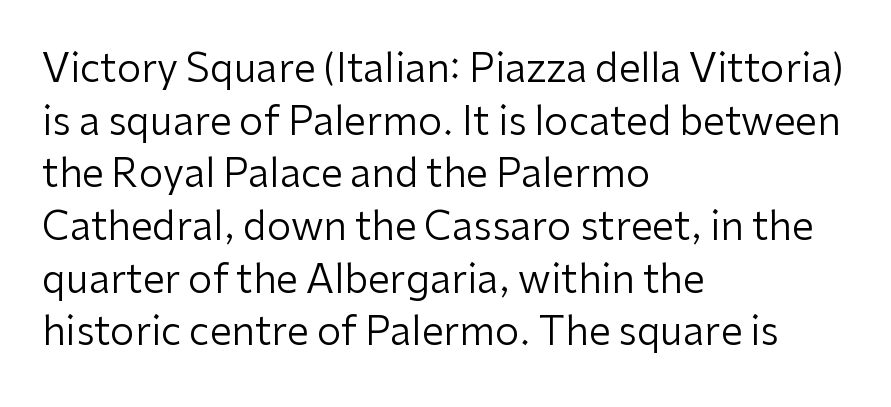
The image shows 39 px regular-weight sans-serif type, upright; set left-aligned, normal line spacing (1.35x), normal letter spacing, not underlined; low stroke contrast and a medium x-height.
